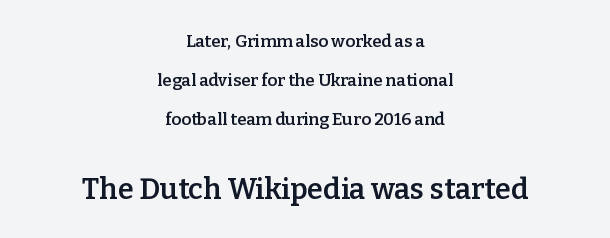
{"serif": "yes", "italic": "no", "bold": "semi", "weight": "semibold", "width": "normal", "stroke_contrast": "low", "x_height": "medium", "monospaced": "no", "underline": "no", "align": "center", "line_spacing": "loose", "line_spacing_ratio": 2.29, "letter_spacing": "normal", "letter_spacing_em": 0.0, "larger_block": "second", "size_ratio": 1.71, "glyph_px": 29}
